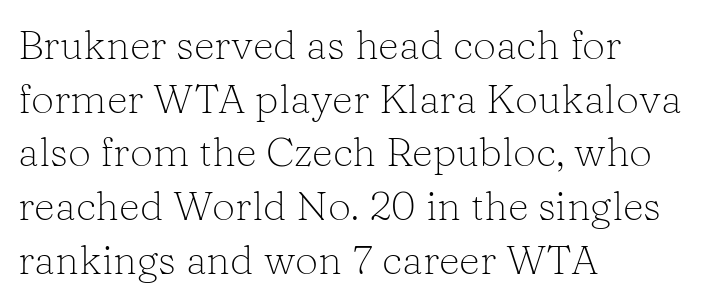
Q: Is the text bold? A: No.
Q: Is the text italic (slanted)? A: No, it is upright.
Q: Is the typeface a serif or a sans-serif typeface? A: Serif.
Q: Is the text underlined? A: No.
Q: How is the paragraph aligned? A: Left-aligned.
Q: Is the spacing between letters normal or unusually wide? A: Normal.
Q: Is the spacing between lines tight, normal or loose? A: Normal.
Q: Width (condensed, normal, or wide)? A: Normal.
Q: Stroke contrast? A: Low.
Q: x-height? A: Medium.
Q: Monospaced? A: No.
